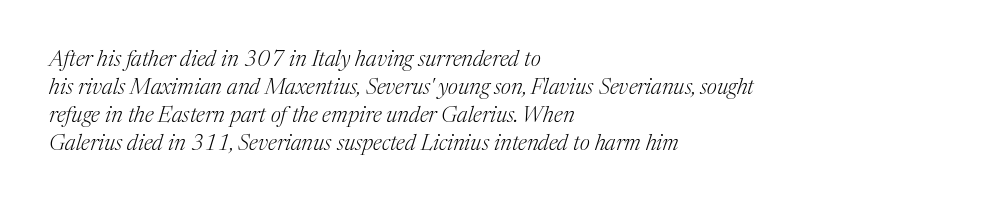
Q: Is the text bold? A: No.
Q: Is the text italic (slanted)? A: Yes, it leans right by about 17 degrees.
Q: Is the text underlined? A: No.
Q: How is the paragraph aligned? A: Left-aligned.
Q: Is the spacing between letters normal or unusually wide? A: Normal.
Q: Is the spacing between lines tight, normal or loose? A: Normal.
